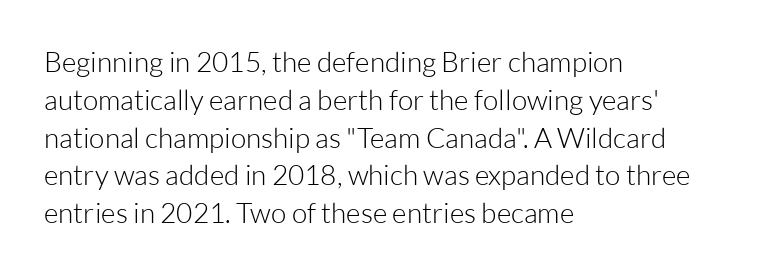
The passage shown is not bold in any degree. This sample is left-justified, so line endings fall wherever the words run out. Anything drawn beneath the words? Only blank space. The passage shown is typed in a proportional face where columns would drift. The tracking reads as untouched default to a designer's eye. Do the letters lean? They stand straight.
